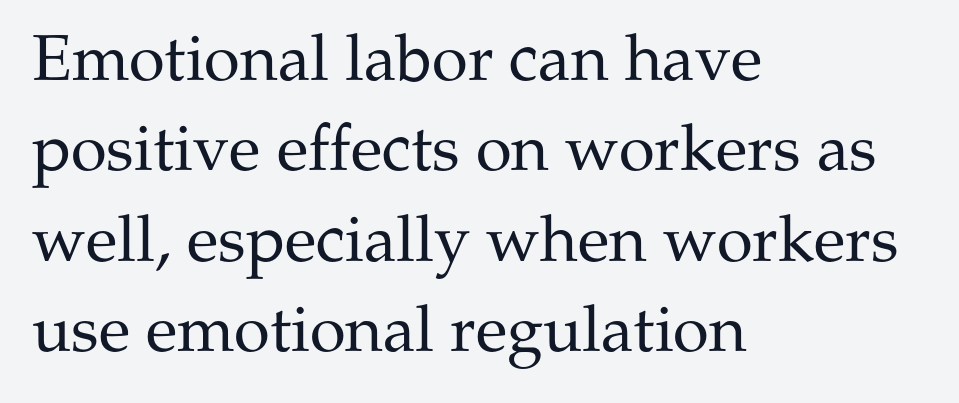
{"serif": "yes", "italic": "no", "bold": "no", "weight": "regular", "width": "normal", "stroke_contrast": "medium", "x_height": "medium", "monospaced": "no", "underline": "no", "align": "left", "line_spacing": "normal", "line_spacing_ratio": 1.39, "letter_spacing": "normal", "letter_spacing_em": 0.0, "glyph_px": 65}
